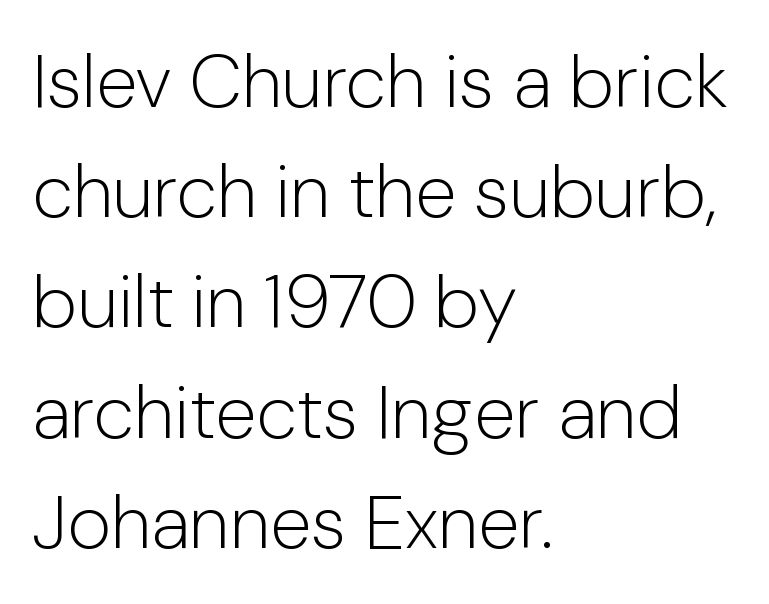
The image shows 75 px light sans-serif type, upright; set left-aligned, normal line spacing (1.47x), normal letter spacing, not underlined; low stroke contrast and a medium x-height.
